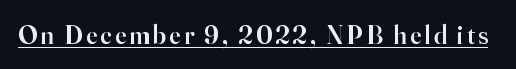
Caption: lettering with a line underneath. What weight is shown? A semibold, between regular and bold. A roman cut, with each character standing at attention.
